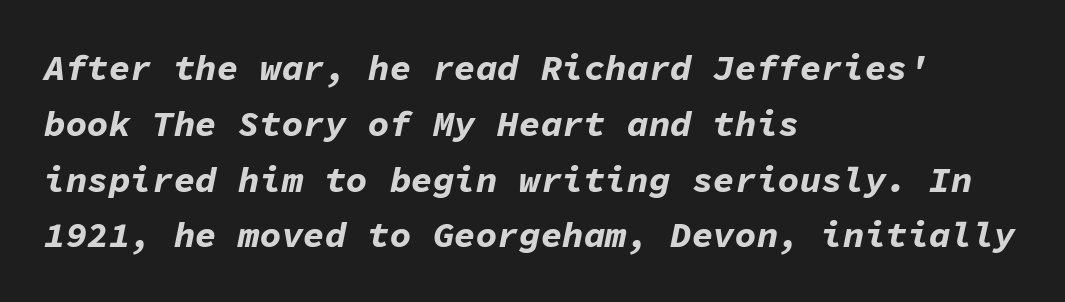
The image shows 36 px bold type, italic (leaning right), monospaced; set left-aligned, normal line spacing (1.55x), normal letter spacing, not underlined; low stroke contrast and a medium x-height.
